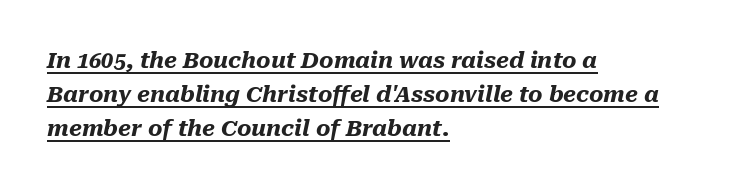
{"italic": "yes", "lean": "right", "slant_degrees": 10, "bold": "yes", "underline": "yes", "align": "left", "line_spacing": "normal", "line_spacing_ratio": 1.54, "letter_spacing": "normal", "letter_spacing_em": 0.0, "glyph_px": 22}
